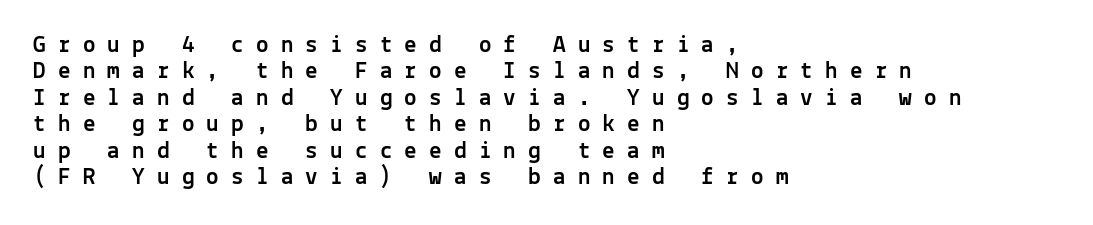
The image shows 25 px text type, upright; set left-aligned, tight line spacing (1.06x), unusually wide letter spacing (+0.49 em), not underlined.
